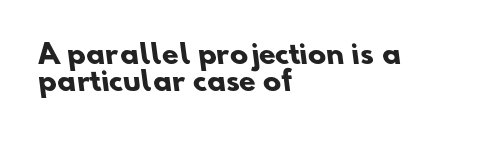
Q: Is the text bold? A: Yes.
Q: Is the text underlined? A: No.
Q: How is the paragraph aligned? A: Left-aligned.
Q: Is the spacing between letters normal or unusually wide? A: Normal.
Q: Is the spacing between lines tight, normal or loose? A: Tight.
